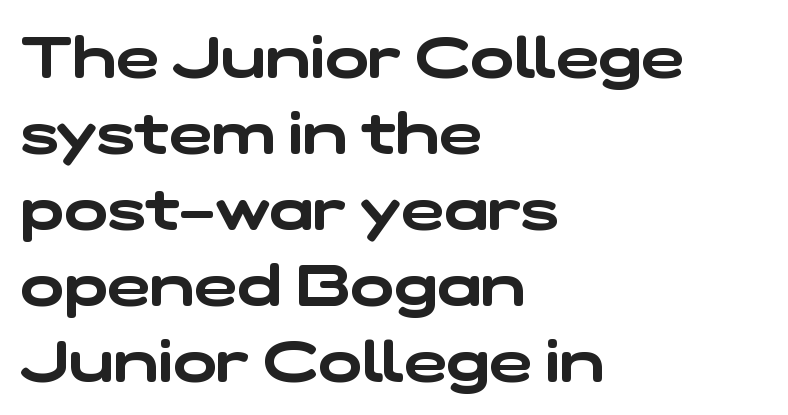
{"serif": "no", "width": "wide", "stroke_contrast": "low", "x_height": "medium", "monospaced": "no", "underline": "no", "align": "left", "line_spacing": "normal", "line_spacing_ratio": 1.31, "letter_spacing": "normal", "letter_spacing_em": 0.0, "glyph_px": 58}
